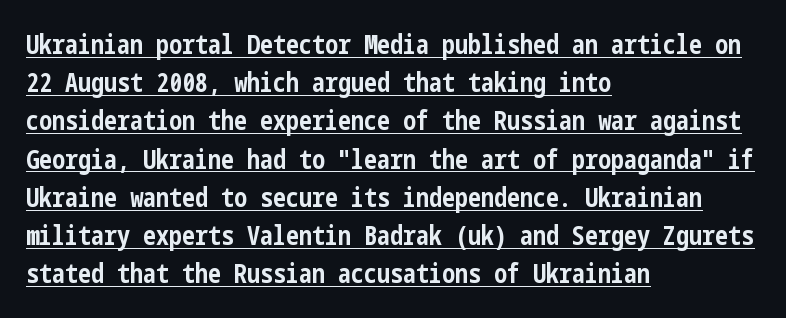
{"italic": "no", "bold": "yes", "underline": "yes", "align": "left", "line_spacing": "normal", "line_spacing_ratio": 1.47, "letter_spacing": "normal", "letter_spacing_em": 0.0, "glyph_px": 26}
